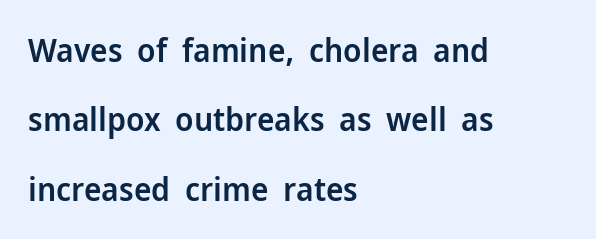
The image shows 33 px semibold sans-serif type, upright; set left-aligned, loose line spacing (2.1x), normal letter spacing, not underlined; low stroke contrast and a medium x-height.
